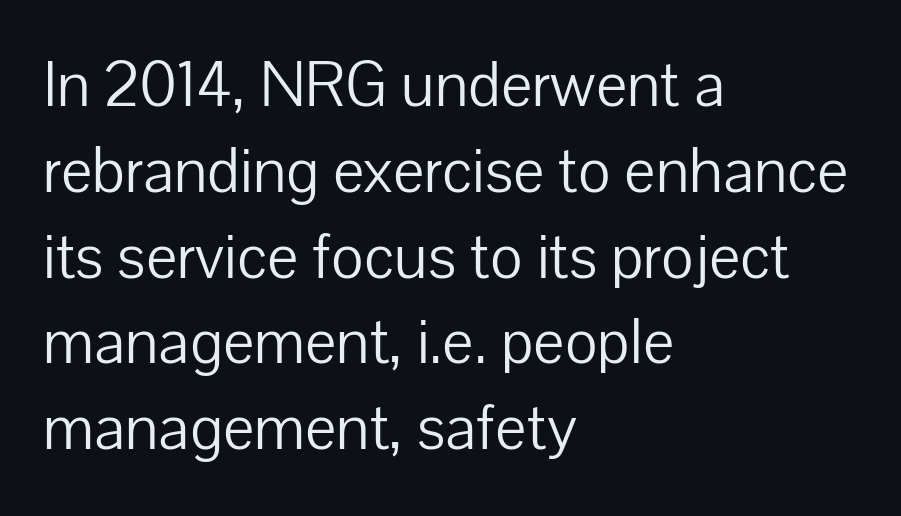
The image shows 66 px light sans-serif type, upright; set left-aligned, normal line spacing (1.3x), normal letter spacing, not underlined; low stroke contrast and a medium x-height.
